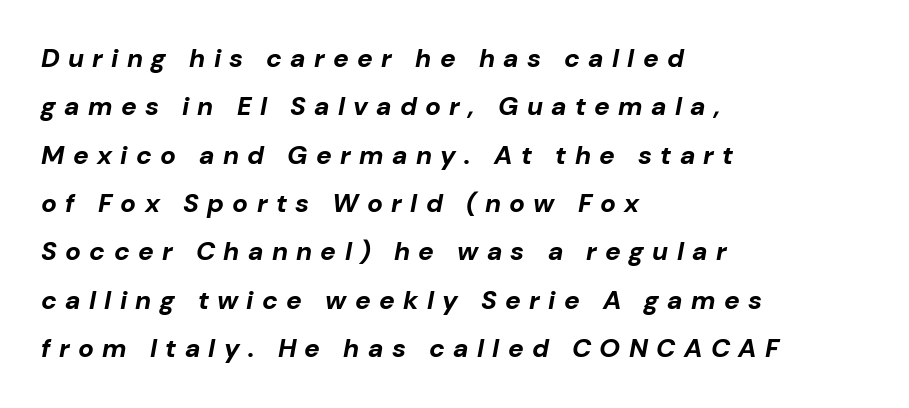
Type without underlining. Weight check: bold — yes, fully. Notice how the stems are inclined rather than vertical — that's the hallmark of italics. The paragraph shown leans on its left margin.
